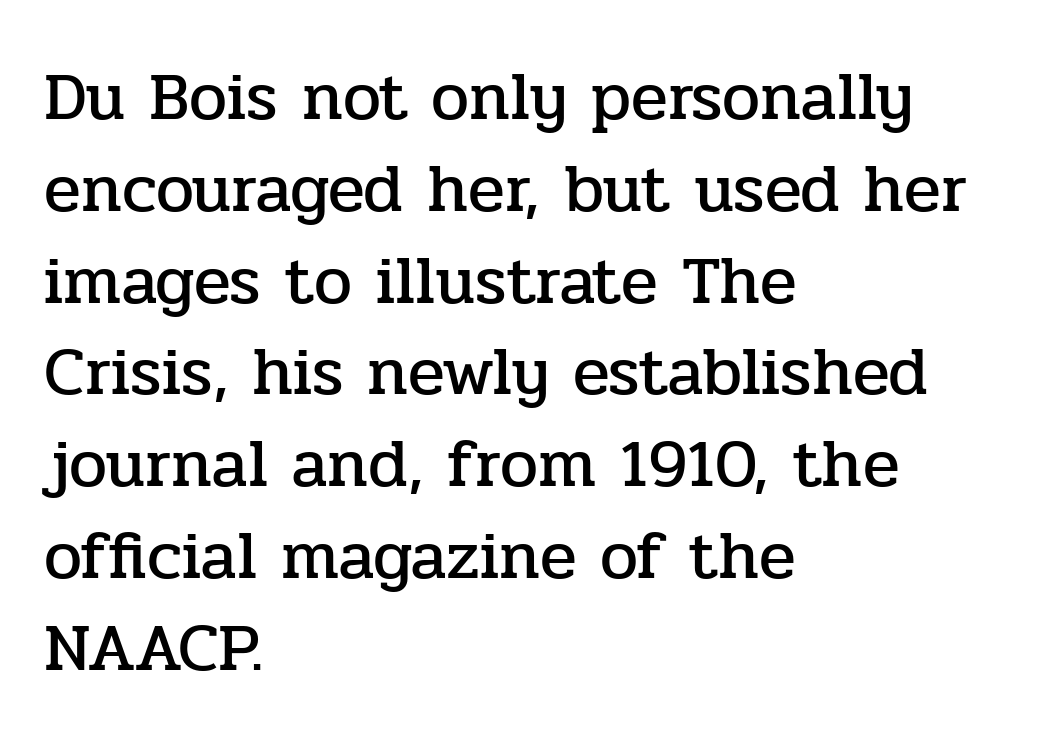
Q: Is the text italic (slanted)? A: No, it is upright.
Q: Is the typeface a serif or a sans-serif typeface? A: Serif.
Q: Is the text underlined? A: No.
Q: How is the paragraph aligned? A: Left-aligned.
Q: Is the spacing between letters normal or unusually wide? A: Normal.
Q: Is the spacing between lines tight, normal or loose? A: Normal.
Q: Width (condensed, normal, or wide)? A: Normal.
Q: Stroke contrast? A: Low.
Q: x-height? A: Medium.
Q: Monospaced? A: No.
